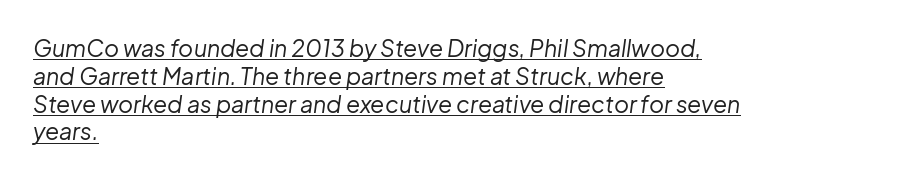
Q: Is the text bold? A: No.
Q: Is the text italic (slanted)? A: Yes, it leans right by about 8 degrees.
Q: Is the text underlined? A: Yes.
Q: How is the paragraph aligned? A: Left-aligned.
Q: Is the spacing between letters normal or unusually wide? A: Normal.
